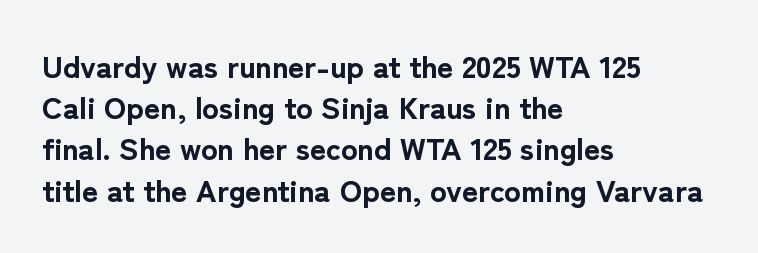
These lines carry a lot of weight — the face is fully bold. All the whitespace from short lines collects on the right. Normally led — the rows are evenly, conventionally spaced. This rendering features lettering with no underline. These lines are rendered in a variable-pitch font.
